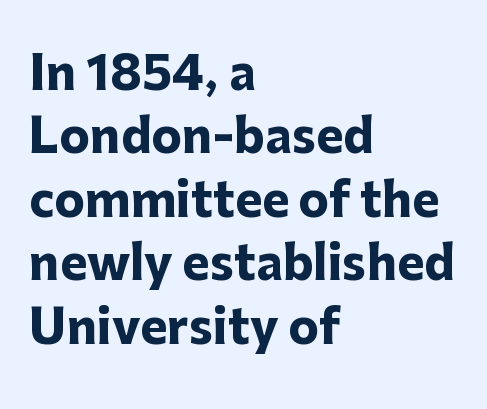
Does extra space separate the letters? No, they use regular spacing. The characters display no serif detailing; their extremities are plain. You could not count columns in this text — the font is proportionally spaced. Honestly, the row spacing looks completely unremarkable. The foot of each line stays bare and open. A full-strength bold gives these letters their thick strokes.
